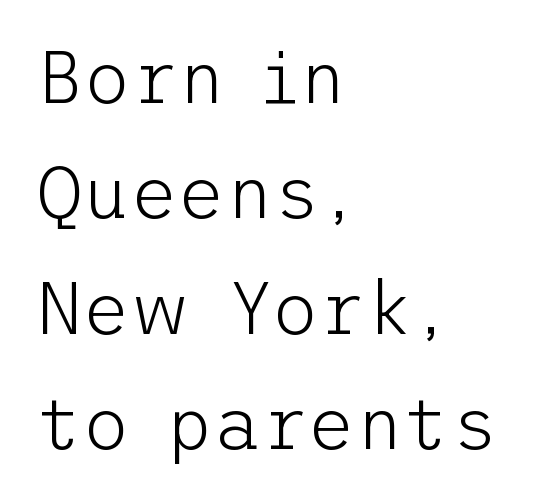
{"serif": "no", "italic": "no", "bold": "no", "weight": "light", "width": "normal", "stroke_contrast": "low", "x_height": "medium", "underline": "no", "align": "left", "line_spacing": "normal", "line_spacing_ratio": 1.58, "letter_spacing": "normal", "letter_spacing_em": 0.0, "glyph_px": 73}
